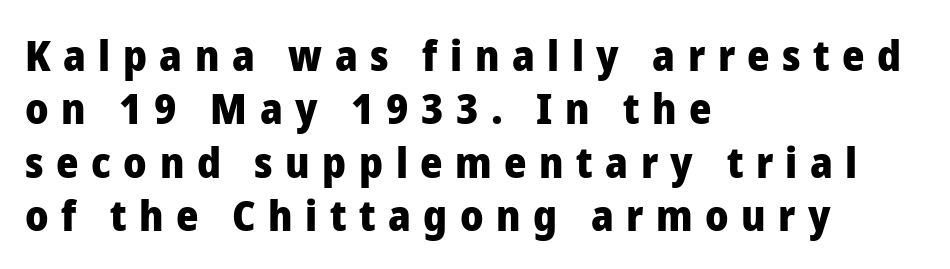
The image shows 43 px heavy sans-serif type, upright; set left-aligned, line spacing 1.24x, unusually wide letter spacing (+0.29 em), not underlined; low stroke contrast and a medium x-height.
